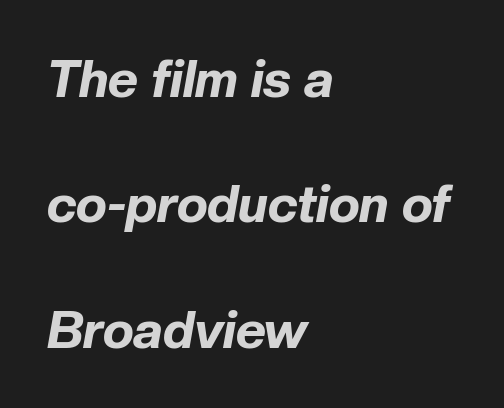
{"italic": "yes", "lean": "right", "slant_degrees": 10, "bold": "yes", "weight": "bold", "width": "normal", "stroke_contrast": "low", "x_height": "medium", "monospaced": "no", "underline": "no", "align": "left", "line_spacing": "loose", "line_spacing_ratio": 2.41, "letter_spacing": "normal", "letter_spacing_em": 0.0, "glyph_px": 52}
